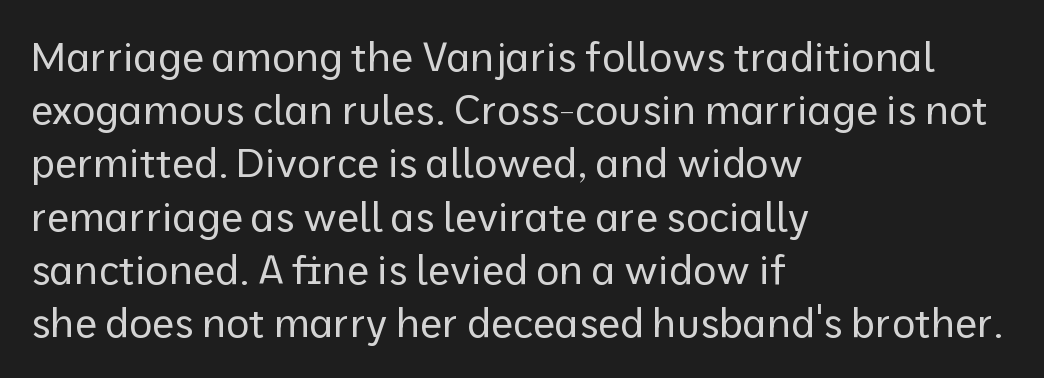
The image shows 40 px regular-weight sans-serif type, upright; set left-aligned, normal line spacing (1.33x), normal letter spacing, not underlined; low stroke contrast and a medium x-height.
